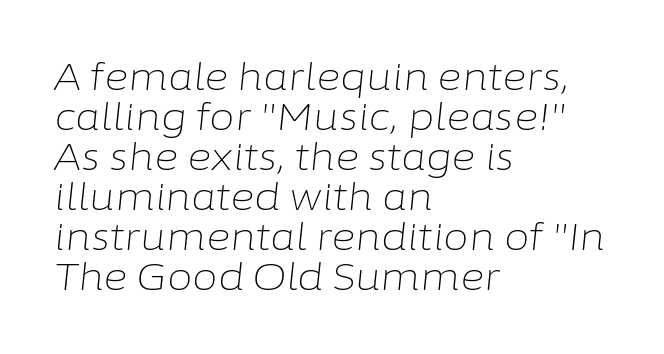
Q: Is the text bold? A: No.
Q: Is the text italic (slanted)? A: Yes, it leans right by about 6 degrees.
Q: Is the text underlined? A: No.
Q: How is the paragraph aligned? A: Left-aligned.
Q: Is the spacing between letters normal or unusually wide? A: Normal.
Q: Is the spacing between lines tight, normal or loose? A: Tight.
Q: Width (condensed, normal, or wide)? A: Normal.
Q: Stroke contrast? A: Low.
Q: x-height? A: Medium.
Q: Monospaced? A: No.
